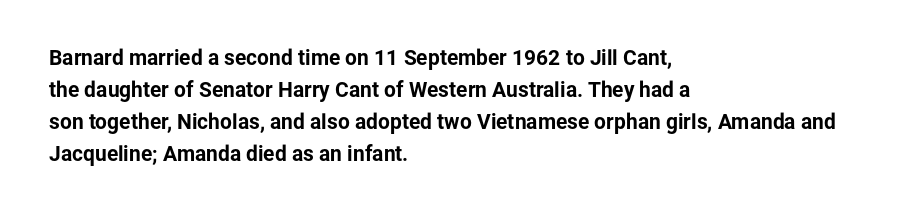
{"italic": "no", "bold": "yes", "underline": "no", "align": "left", "line_spacing": "normal", "line_spacing_ratio": 1.52, "letter_spacing": "normal", "letter_spacing_em": 0.0, "glyph_px": 21}
